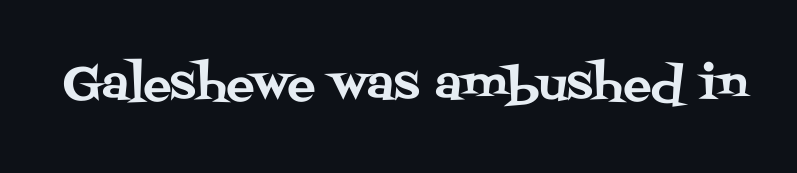
Vertical strokes here are truly vertical. Examine the stroke ends and you'll spot serifs. The letters advance in unequal steps, a hallmark of proportional type. Type without underlining. Each word holds together tightly as a unit, with standard inter-letter gaps.
